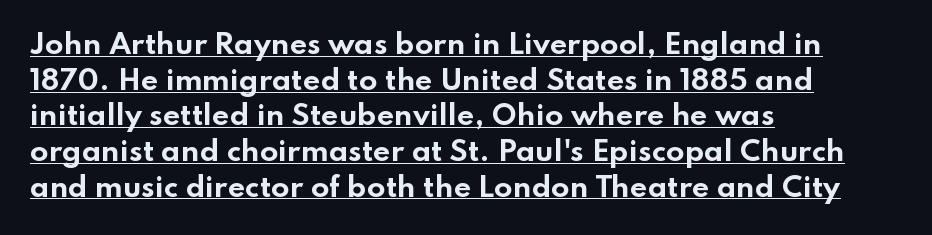
{"italic": "no", "bold": "yes", "underline": "yes", "align": "left", "line_spacing": "normal", "line_spacing_ratio": 1.32, "letter_spacing": "normal", "letter_spacing_em": 0.0, "glyph_px": 27}
